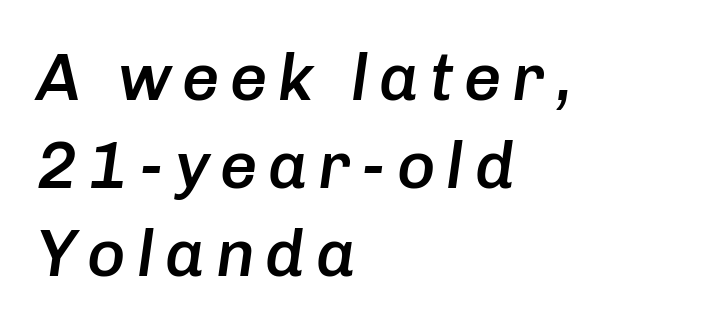
Q: Is the text bold? A: Semi-bold.
Q: Is the text italic (slanted)? A: Yes, it leans right by about 8 degrees.
Q: Is the text underlined? A: No.
Q: How is the paragraph aligned? A: Left-aligned.
Q: Is the spacing between lines tight, normal or loose? A: Normal.
Q: Width (condensed, normal, or wide)? A: Normal.
Q: Stroke contrast? A: Low.
Q: x-height? A: Medium.
Q: Monospaced? A: No.
